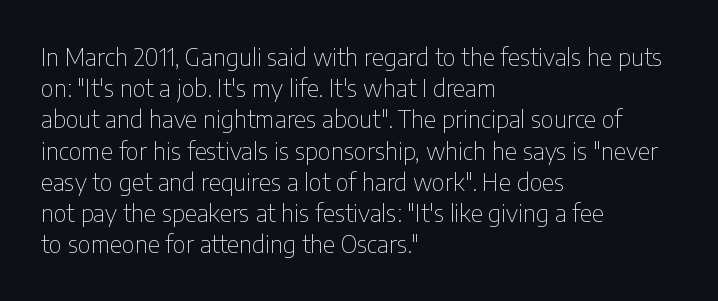
Q: Is the text bold? A: No.
Q: Is the text italic (slanted)? A: No, it is upright.
Q: Is the text underlined? A: No.
Q: How is the paragraph aligned? A: Left-aligned.
Q: Is the spacing between letters normal or unusually wide? A: Normal.
Q: Is the spacing between lines tight, normal or loose? A: Normal.
